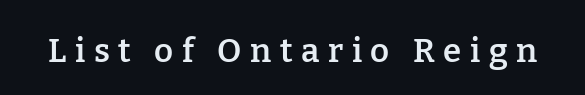
{"serif": "yes", "italic": "no", "bold": "semi", "weight": "semibold", "width": "normal", "stroke_contrast": "low", "x_height": "medium", "monospaced": "no", "underline": "no", "letter_spacing": "wide", "letter_spacing_em": 0.26, "glyph_px": 33}
